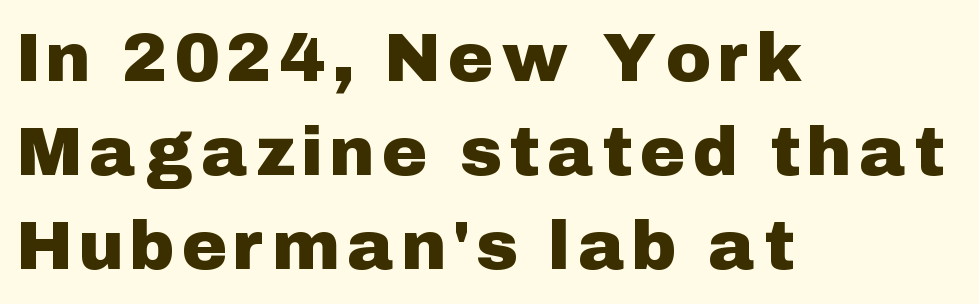
The image shows 69 px sans-serif type, upright; set left-aligned, normal line spacing (1.36x), not underlined; low stroke contrast and a medium x-height.
